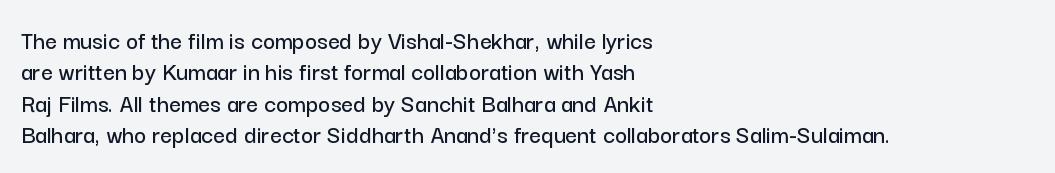
The image shows 26 px text type, upright; set left-aligned, line spacing 1.21x, normal letter spacing, not underlined.
